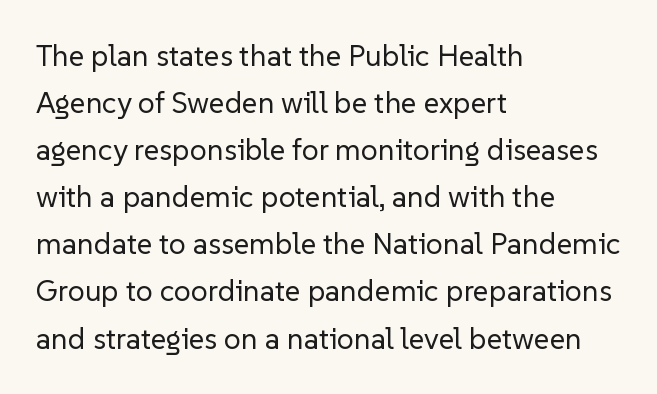
{"serif": "no", "italic": "no", "bold": "no", "weight": "regular", "width": "normal", "stroke_contrast": "low", "x_height": "medium", "monospaced": "no", "underline": "no", "align": "left", "line_spacing": "normal", "line_spacing_ratio": 1.57, "letter_spacing": "normal", "letter_spacing_em": 0.0, "glyph_px": 30}
